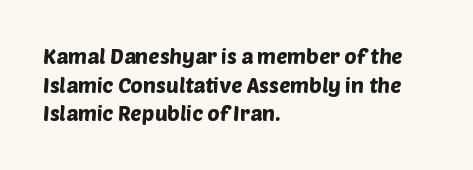
Q: Is the text underlined? A: No.
Q: How is the paragraph aligned? A: Left-aligned.
Q: Is the spacing between letters normal or unusually wide? A: Normal.
Q: Is the spacing between lines tight, normal or loose? A: Normal.
